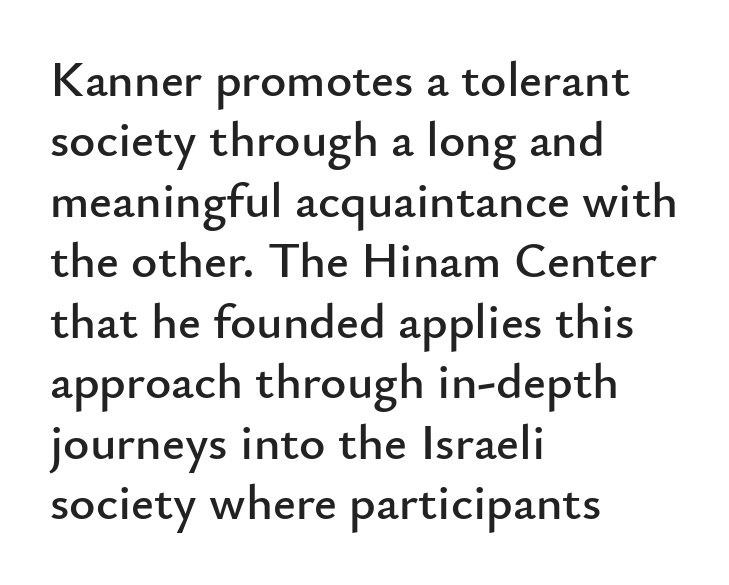
Italic: no, the glyphs are upright roman. Nobody touched the tracking dial on this one. In CSS terms this would be text-align: left. The typeface chosen for these lines omits serifs. Honestly, there is no underline to notice here at all. Each letter keeps its own natural width here, so spacing adapts to shape.
